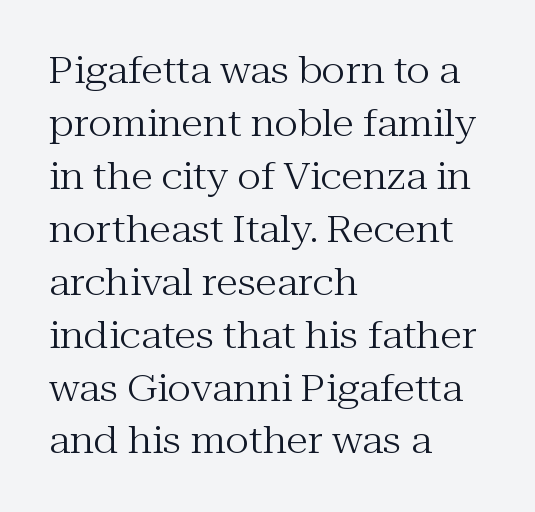
{"serif": "yes", "italic": "no", "bold": "no", "weight": "regular", "width": "normal", "stroke_contrast": "medium", "x_height": "medium", "monospaced": "no", "underline": "no", "align": "left", "line_spacing": "normal", "line_spacing_ratio": 1.47, "letter_spacing": "normal", "letter_spacing_em": 0.0, "glyph_px": 36}
